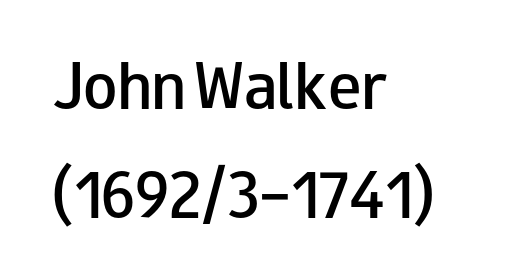
Notice how the stems are strictly vertical — no italics here. A fair bit of extra ink — the face is semibold, not bold. Nobody drew a line under any word here. Varying glyph widths throughout — classic text-font behaviour. Every row of glyphs begins at an identical x-position on the left.
